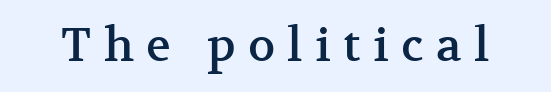
It's the straight-up-and-down kind of type. You could only call the tracking loose — the letters float apart. The letters advance in unequal steps, a hallmark of proportional type. Underline: absent. Type style note: has serifs.
